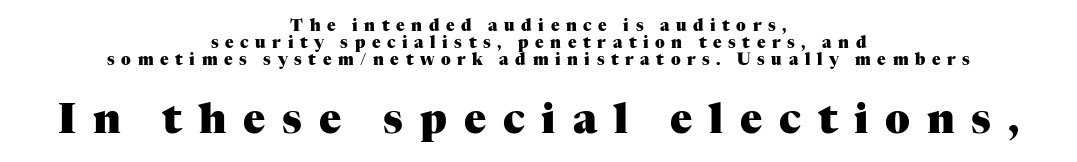
The passage shown stacks its lines with hardly any gap. Descenders are the only things crossing below the line. A centered setting, common on invitations and titles, is used for this passage. Compared with typical body copy, the letter spacing here is much looser. A student would notice the bottom passage is typeset larger than what precedes it. This rendering employs a face with finishing strokes, i.e., a serif.
